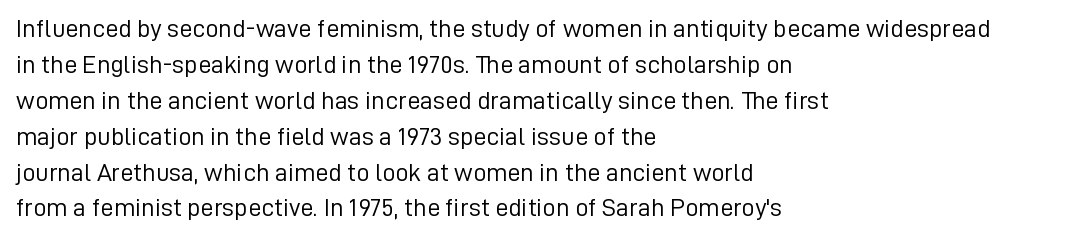
{"italic": "no", "bold": "no", "underline": "no", "align": "left", "line_spacing": "normal", "line_spacing_ratio": 1.38, "letter_spacing": "normal", "letter_spacing_em": 0.0, "glyph_px": 26}
